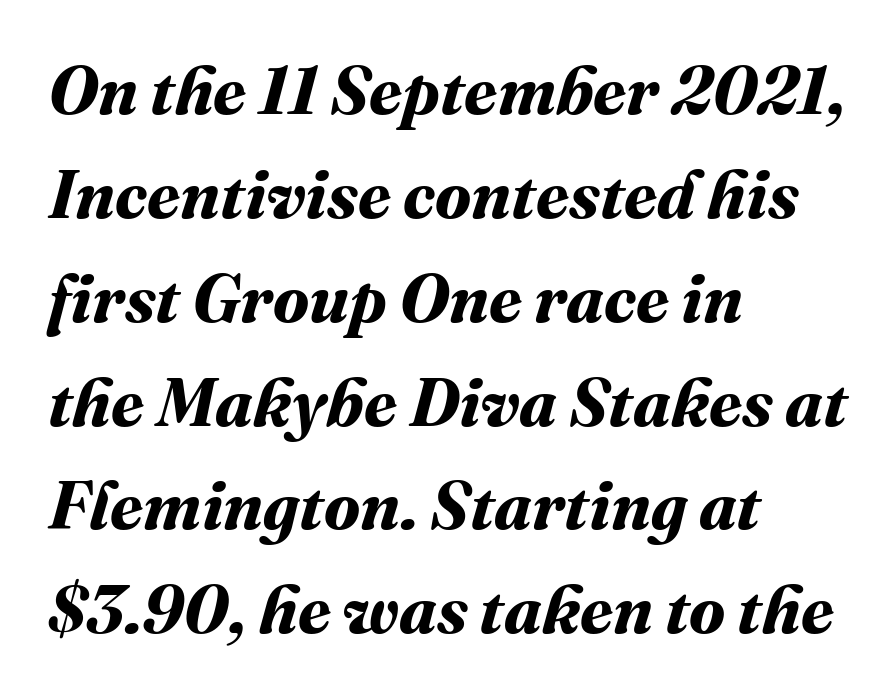
Q: Is the text bold? A: Yes.
Q: Is the text underlined? A: No.
Q: How is the paragraph aligned? A: Left-aligned.
Q: Is the spacing between letters normal or unusually wide? A: Normal.
Q: Is the spacing between lines tight, normal or loose? A: Normal.
Q: Width (condensed, normal, or wide)? A: Normal.
Q: Stroke contrast? A: Medium.
Q: x-height? A: Medium.
Q: Monospaced? A: No.
